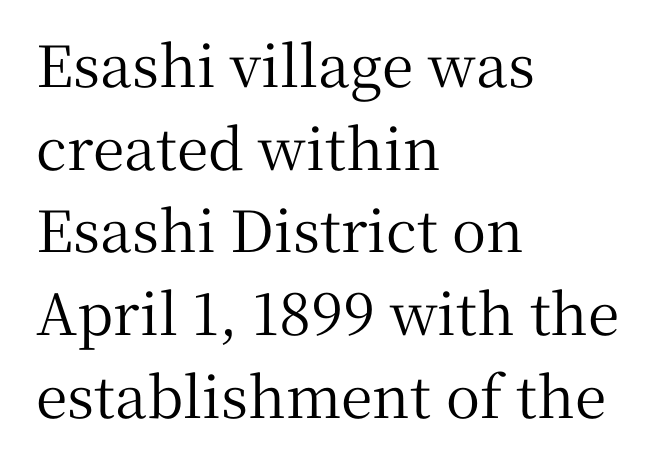
{"serif": "yes", "italic": "no", "width": "normal", "stroke_contrast": "medium", "x_height": "medium", "monospaced": "no", "underline": "no", "align": "left", "line_spacing": "normal", "line_spacing_ratio": 1.45, "letter_spacing": "normal", "letter_spacing_em": 0.0, "glyph_px": 57}
